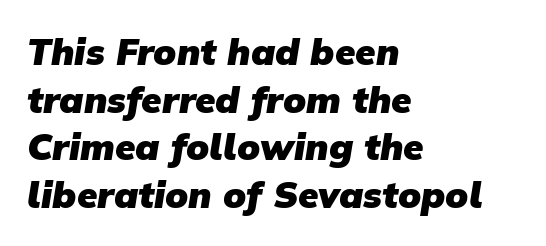
The image shows 37 px heavy sans-serif type; set left-aligned, normal line spacing (1.29x), normal letter spacing, not underlined; low stroke contrast and a medium x-height.
